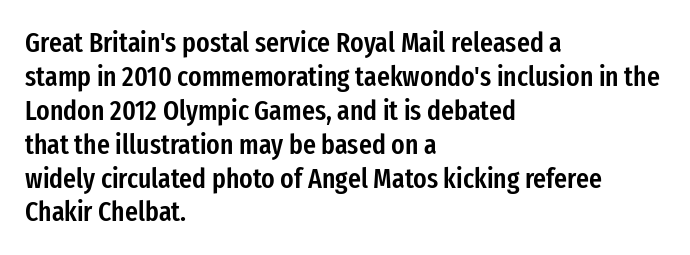
Q: Is the text bold? A: Semi-bold.
Q: Is the text italic (slanted)? A: No, it is upright.
Q: Is the typeface a serif or a sans-serif typeface? A: Sans-serif.
Q: Is the text underlined? A: No.
Q: How is the paragraph aligned? A: Left-aligned.
Q: Is the spacing between letters normal or unusually wide? A: Normal.
Q: Width (condensed, normal, or wide)? A: Condensed.
Q: Stroke contrast? A: Low.
Q: x-height? A: Medium.
Q: Monospaced? A: No.
